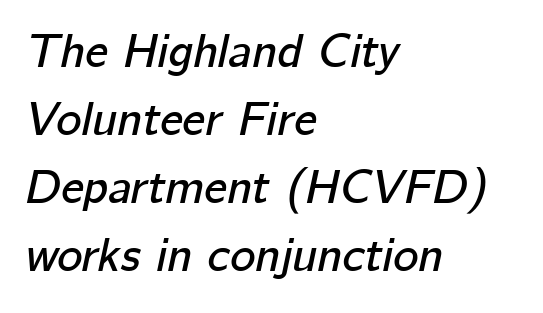
The rows are spaced the way most documents space them. The letters sit at their default tracking, neither squeezed nor spread. Descenders are the only things crossing below the line. You can tell it's italic because the verticals aren't actually vertical. Every row of glyphs begins at an identical x-position on the left. Proportional: the letters do not fall into vertical columns.
